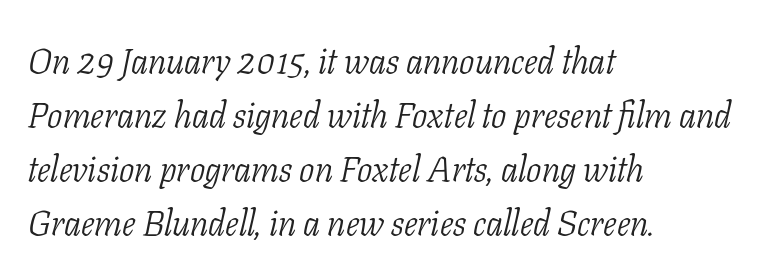
Q: Is the text bold? A: No.
Q: Is the text italic (slanted)? A: Yes, it leans right by about 11 degrees.
Q: Is the typeface a serif or a sans-serif typeface? A: Serif.
Q: Is the text underlined? A: No.
Q: How is the paragraph aligned? A: Left-aligned.
Q: Is the spacing between letters normal or unusually wide? A: Normal.
Q: Is the spacing between lines tight, normal or loose? A: Normal.
Q: Width (condensed, normal, or wide)? A: Condensed.
Q: Stroke contrast? A: Low.
Q: x-height? A: Medium.
Q: Monospaced? A: No.
